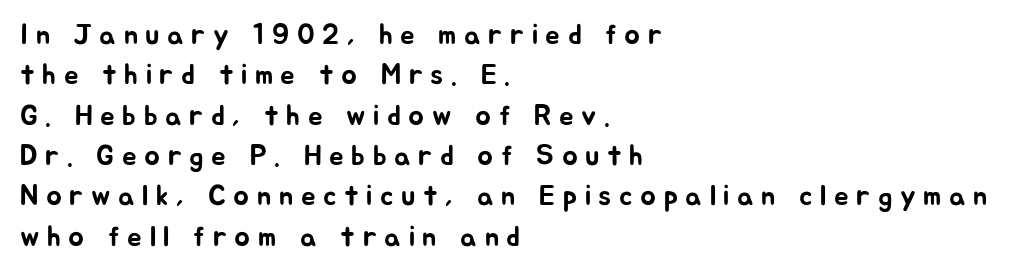
The image shows 29 px sans-serif type, upright; set left-aligned, normal line spacing (1.39x), unusually wide letter spacing (+0.26 em), not underlined; low stroke contrast and a medium x-height.
